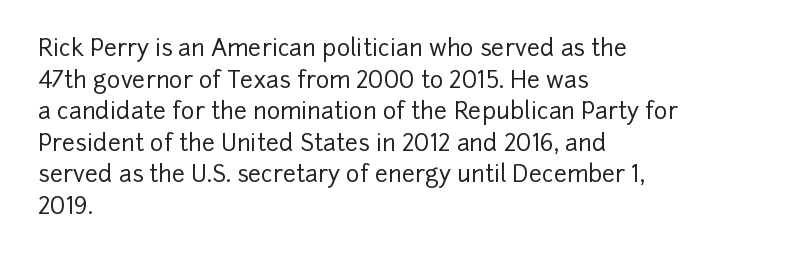
{"italic": "no", "underline": "no", "align": "left", "line_spacing": "normal", "line_spacing_ratio": 1.37, "letter_spacing": "normal", "letter_spacing_em": 0.0, "glyph_px": 23}
